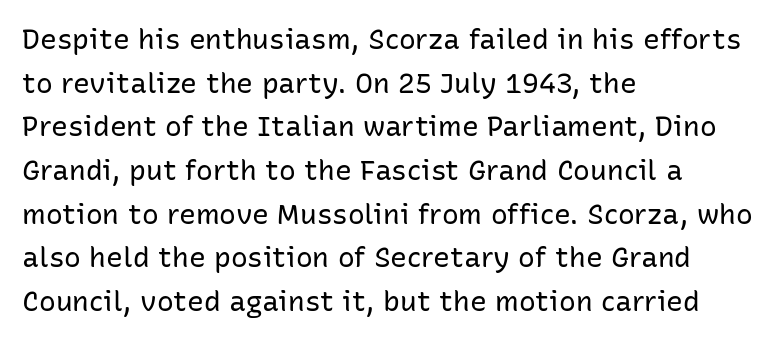
Q: Is the text bold? A: No.
Q: Is the text italic (slanted)? A: No, it is upright.
Q: Is the typeface a serif or a sans-serif typeface? A: Sans-serif.
Q: Is the text underlined? A: No.
Q: How is the paragraph aligned? A: Left-aligned.
Q: Is the spacing between letters normal or unusually wide? A: Normal.
Q: Is the spacing between lines tight, normal or loose? A: Normal.
Q: Width (condensed, normal, or wide)? A: Normal.
Q: Stroke contrast? A: Low.
Q: x-height? A: Medium.
Q: Monospaced? A: No.
